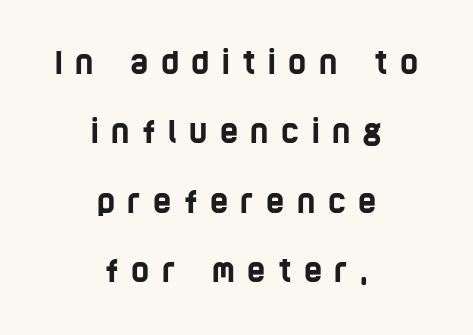
Q: Is the typeface a serif or a sans-serif typeface? A: Sans-serif.
Q: Is the text underlined? A: No.
Q: How is the paragraph aligned? A: Centered.
Q: Is the spacing between letters normal or unusually wide? A: Unusually wide.
Q: Is the spacing between lines tight, normal or loose? A: Loose.
Q: Width (condensed, normal, or wide)? A: Condensed.
Q: Stroke contrast? A: Low.
Q: x-height? A: Large.
Q: Monospaced? A: No.
